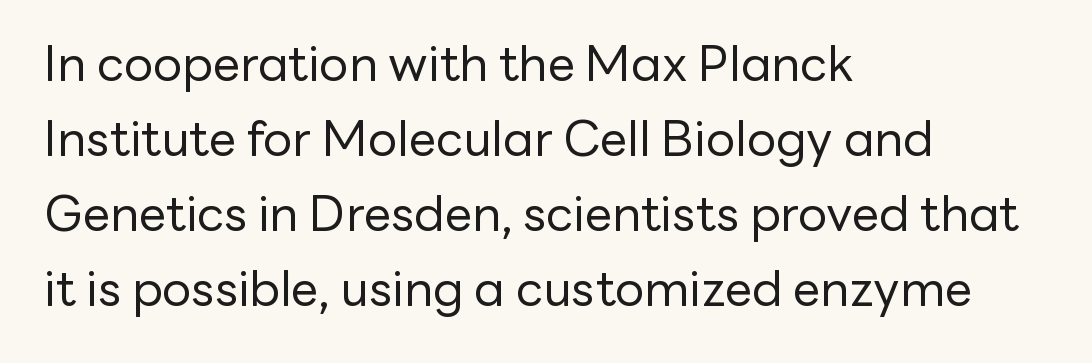
Q: Is the text bold? A: No.
Q: Is the text italic (slanted)? A: No, it is upright.
Q: Is the typeface a serif or a sans-serif typeface? A: Sans-serif.
Q: Is the text underlined? A: No.
Q: How is the paragraph aligned? A: Left-aligned.
Q: Is the spacing between letters normal or unusually wide? A: Normal.
Q: Is the spacing between lines tight, normal or loose? A: Normal.
Q: Width (condensed, normal, or wide)? A: Normal.
Q: Stroke contrast? A: Low.
Q: x-height? A: Medium.
Q: Monospaced? A: No.
